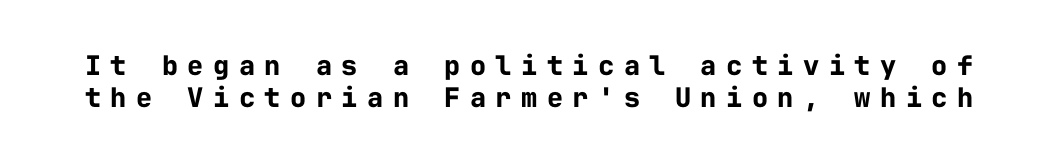
It's the straight-up-and-down kind of type. Quick note: underline off. Summary of weight: heavy, a full bold. Does extra space separate the letters? Yes, quite a lot of it.
